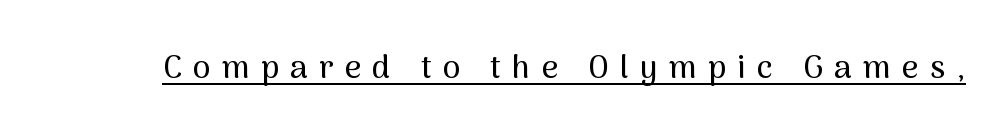
It's the straight-up-and-down kind of type. A typographer would call this underscored text. Note the varied advance widths — an 'i' is clearly narrower than an 'm'. Classification — sans serif. Caption: expanded tracking, letters set apart.
